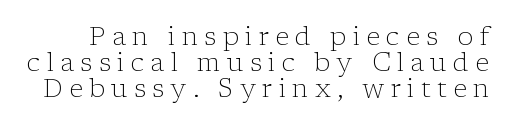
Q: Is the text bold? A: No.
Q: Is the text italic (slanted)? A: No, it is upright.
Q: Is the text underlined? A: No.
Q: Is the spacing between letters normal or unusually wide? A: Unusually wide.
Q: Is the spacing between lines tight, normal or loose? A: Tight.
